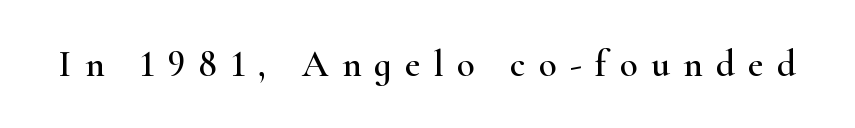
The image shows 37 px wide serif type, upright; set unusually wide letter spacing (+0.36 em), not underlined; high stroke contrast and a small x-height.
